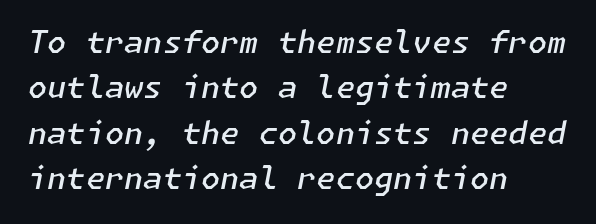
{"italic": "yes", "lean": "right", "slant_degrees": 11, "bold": "semi", "weight": "semibold", "width": "normal", "stroke_contrast": "low", "x_height": "medium", "underline": "no", "align": "left", "line_spacing": "normal", "line_spacing_ratio": 1.46, "letter_spacing": "normal", "letter_spacing_em": 0.0, "glyph_px": 31}
